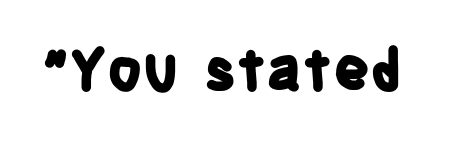
Q: Is the text bold? A: Yes.
Q: Is the text italic (slanted)? A: No, it is upright.
Q: Is the typeface a serif or a sans-serif typeface? A: Sans-serif.
Q: Is the text underlined? A: No.
Q: Is the spacing between letters normal or unusually wide? A: Normal.
Q: Width (condensed, normal, or wide)? A: Condensed.
Q: Stroke contrast? A: Low.
Q: x-height? A: Large.
Q: Monospaced? A: No.
